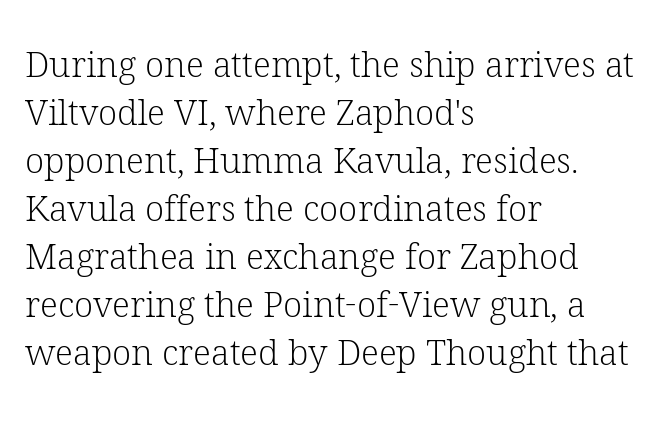
{"serif": "yes", "italic": "no", "bold": "no", "weight": "light", "width": "normal", "stroke_contrast": "low", "x_height": "medium", "monospaced": "no", "underline": "no", "align": "left", "line_spacing": "normal", "line_spacing_ratio": 1.37, "letter_spacing": "normal", "letter_spacing_em": 0.0, "glyph_px": 35}
